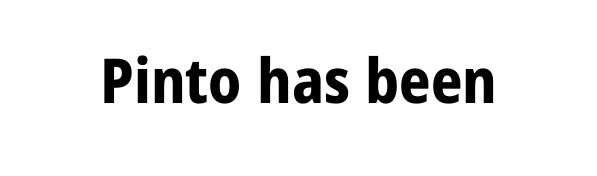
The image shows 62 px bold sans-serif type, upright; set normal letter spacing, not underlined; low stroke contrast and a medium x-height.
